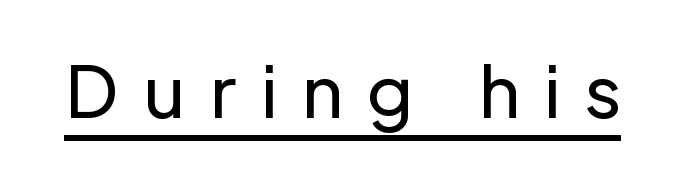
The image shows 71 px regular-weight sans-serif type, upright; set unusually wide letter spacing (+0.33 em), underlined; low stroke contrast and a medium x-height.
